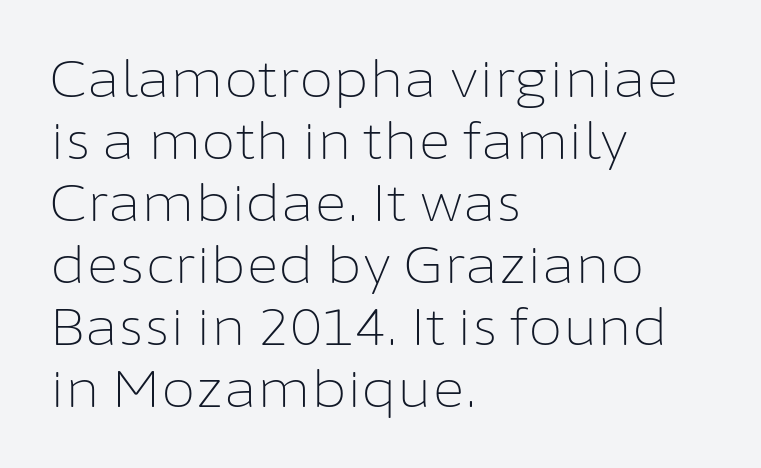
The strokes carry an ordinary text weight at most. Nobody touched the tracking dial on this one. Notice how the passage keeps a crisp vertical edge on the left only. The characters display no serif detailing; their extremities are plain. Check under the words: just untouched page.
